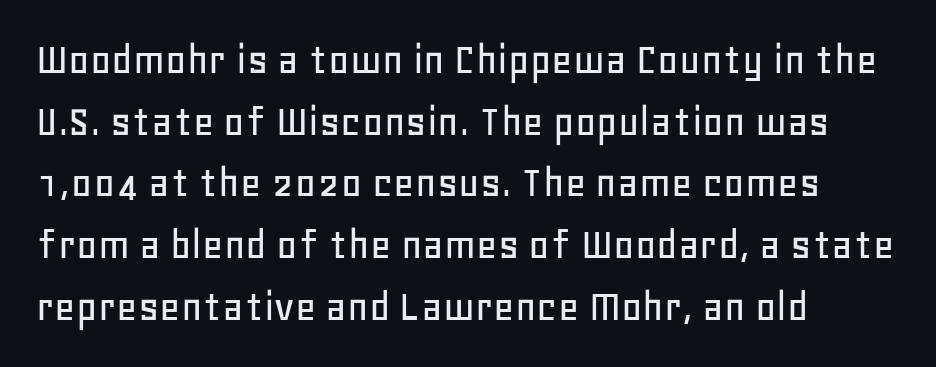
The image shows 46 px sans-serif type, upright; set left-aligned, normal line spacing (1.34x), normal letter spacing, not underlined; low stroke contrast and a large x-height.
